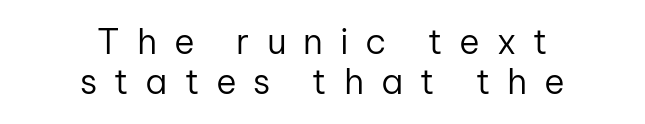
Q: Is the text bold? A: No.
Q: Is the text italic (slanted)? A: No, it is upright.
Q: Is the typeface a serif or a sans-serif typeface? A: Sans-serif.
Q: Is the text underlined? A: No.
Q: How is the paragraph aligned? A: Centered.
Q: Is the spacing between letters normal or unusually wide? A: Unusually wide.
Q: Is the spacing between lines tight, normal or loose? A: Tight.
Q: Width (condensed, normal, or wide)? A: Normal.
Q: Stroke contrast? A: Low.
Q: x-height? A: Medium.
Q: Monospaced? A: No.
